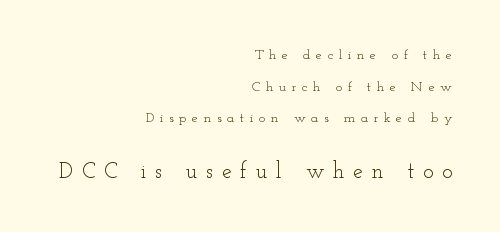
Q: Is the text bold? A: No.
Q: Is the text italic (slanted)? A: No, it is upright.
Q: Is the text underlined? A: No.
Q: How is the paragraph aligned? A: Right-aligned.
Q: Is the spacing between letters normal or unusually wide? A: Unusually wide.
Q: Is the spacing between lines tight, normal or loose? A: Loose.
Q: Which block of text is set in a larger size, the first (top) or the second (bottom)? A: The second (bottom) one.
